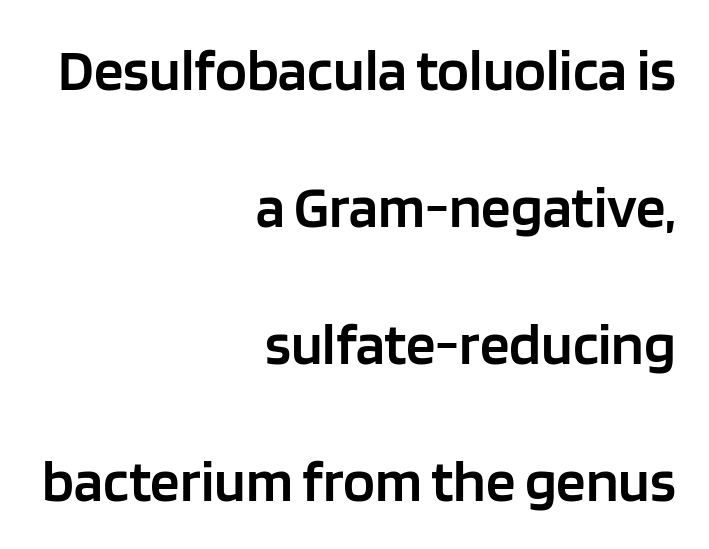
The letters advance in unequal steps, a hallmark of proportional type. Each glyph is drawn with semibold strokes, heavier than normal yet not fully bold. The rendering uses a large line-height, opening up the rows. It's the straight-up-and-down kind of type. Characters follow at the spacing the type designer built in.
